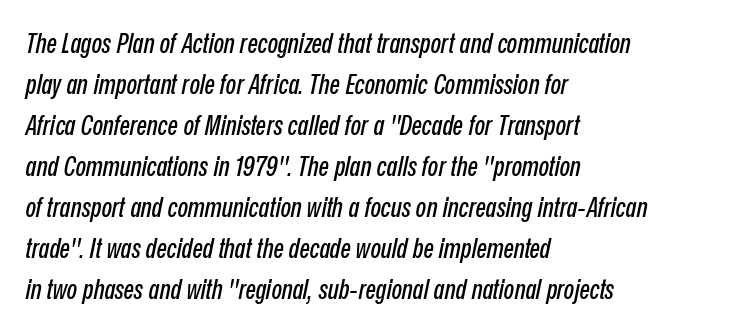
Tall strokes in this sample are angled rather than plumb. The rendering uses a moderate line-height, typical for paragraphs. Alignment: flush left. Check under the words: just untouched page.
